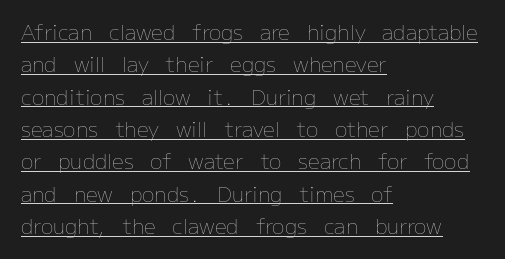
The image shows 21 px text type, upright; set left-aligned, normal line spacing (1.54x), normal letter spacing, underlined.
